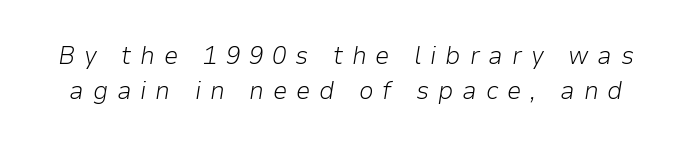
Q: Is the text bold? A: No.
Q: Is the text italic (slanted)? A: Yes, it leans right by about 9 degrees.
Q: Is the text underlined? A: No.
Q: Is the spacing between letters normal or unusually wide? A: Unusually wide.
Q: Is the spacing between lines tight, normal or loose? A: Normal.
